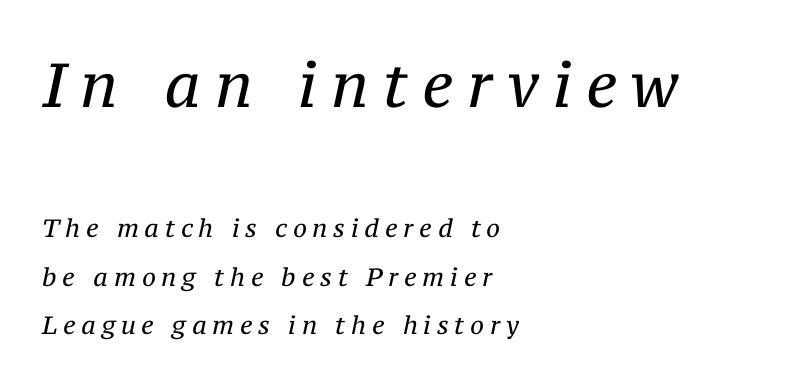
Q: Is the text bold? A: No.
Q: Is the text italic (slanted)? A: Yes, it leans right by about 12 degrees.
Q: Is the typeface a serif or a sans-serif typeface? A: Serif.
Q: Is the text underlined? A: No.
Q: How is the paragraph aligned? A: Left-aligned.
Q: Is the spacing between letters normal or unusually wide? A: Unusually wide.
Q: Is the spacing between lines tight, normal or loose? A: Loose.
Q: Which block of text is set in a larger size, the first (top) or the second (bottom)? A: The first (top) one.
Q: Width (condensed, normal, or wide)? A: Normal.
Q: Stroke contrast? A: Medium.
Q: x-height? A: Medium.
Q: Monospaced? A: No.
